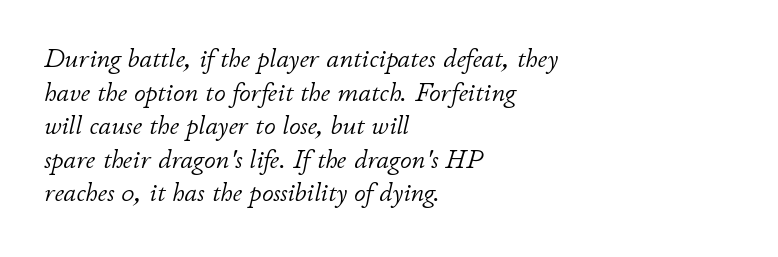
A typesetter would call this zero additional tracking. The typography opts for an oblique posture over an upright one. Line starts are locked; line ends wander. Lines of text with bare space underneath.
